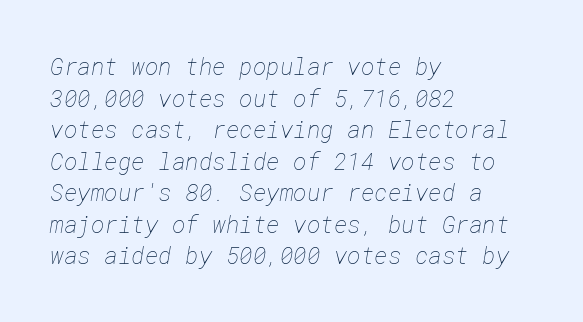
The image shows 23 px text type; set left-aligned, normal line spacing (1.37x), normal letter spacing, not underlined.
